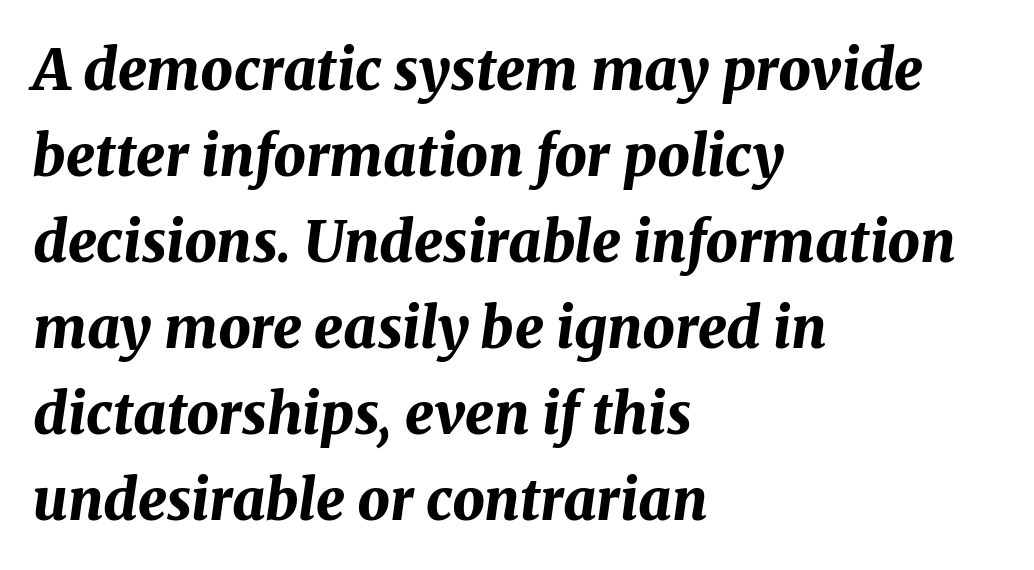
{"italic": "yes", "lean": "right", "slant_degrees": 8, "bold": "yes", "weight": "bold", "width": "normal", "stroke_contrast": "medium", "x_height": "medium", "monospaced": "no", "underline": "no", "align": "left", "line_spacing": "normal", "line_spacing_ratio": 1.51, "letter_spacing": "normal", "letter_spacing_em": 0.0, "glyph_px": 57}
